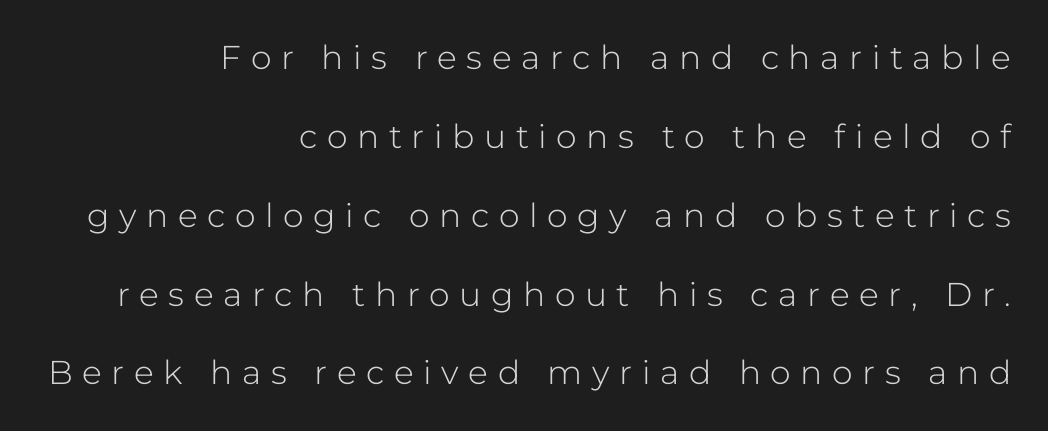
{"serif": "no", "italic": "no", "bold": "no", "weight": "light", "width": "normal", "stroke_contrast": "low", "x_height": "medium", "monospaced": "no", "underline": "no", "align": "right", "line_spacing": "loose", "line_spacing_ratio": 2.39, "letter_spacing": "wide", "letter_spacing_em": 0.29, "glyph_px": 33}
